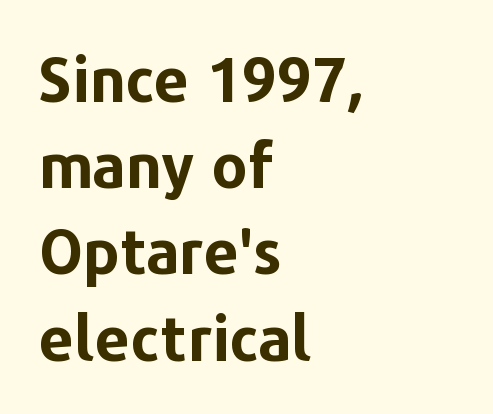
{"serif": "no", "italic": "no", "bold": "yes", "weight": "bold", "width": "normal", "stroke_contrast": "low", "x_height": "medium", "monospaced": "no", "underline": "no", "align": "left", "line_spacing": "normal", "line_spacing_ratio": 1.39, "letter_spacing": "normal", "letter_spacing_em": 0.0, "glyph_px": 62}
